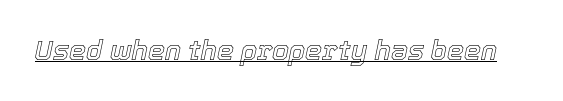
Q: Is the text italic (slanted)? A: Yes, it leans right by about 12 degrees.
Q: Is the text underlined? A: Yes.
Q: Is the spacing between letters normal or unusually wide? A: Normal.
